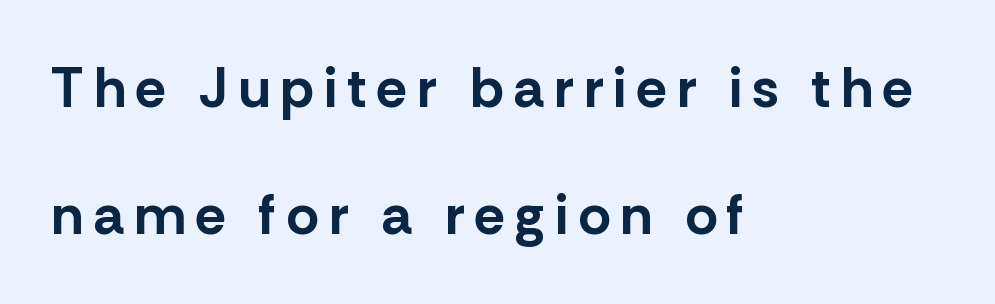
The image shows 56 px bold sans-serif type, upright; set left-aligned, loose line spacing (2.27x), not underlined; low stroke contrast and a medium x-height.
